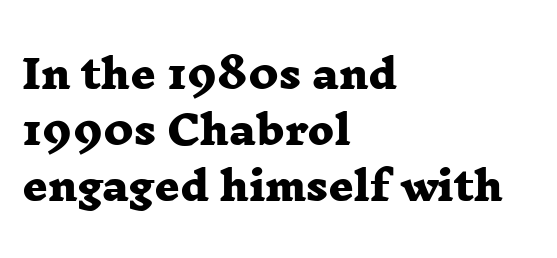
{"serif": "yes", "bold": "yes", "weight": "heavy", "width": "wide", "stroke_contrast": "low", "x_height": "medium", "monospaced": "no", "underline": "no", "align": "left", "line_spacing": "normal", "line_spacing_ratio": 1.43, "letter_spacing": "normal", "letter_spacing_em": 0.0, "glyph_px": 39}
